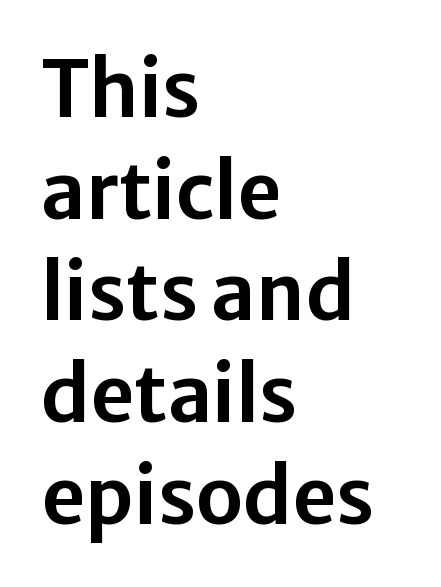
{"serif": "no", "italic": "no", "width": "normal", "stroke_contrast": "low", "x_height": "medium", "monospaced": "no", "underline": "no", "align": "left", "line_spacing": "normal", "line_spacing_ratio": 1.32, "letter_spacing": "normal", "letter_spacing_em": 0.0, "glyph_px": 77}
